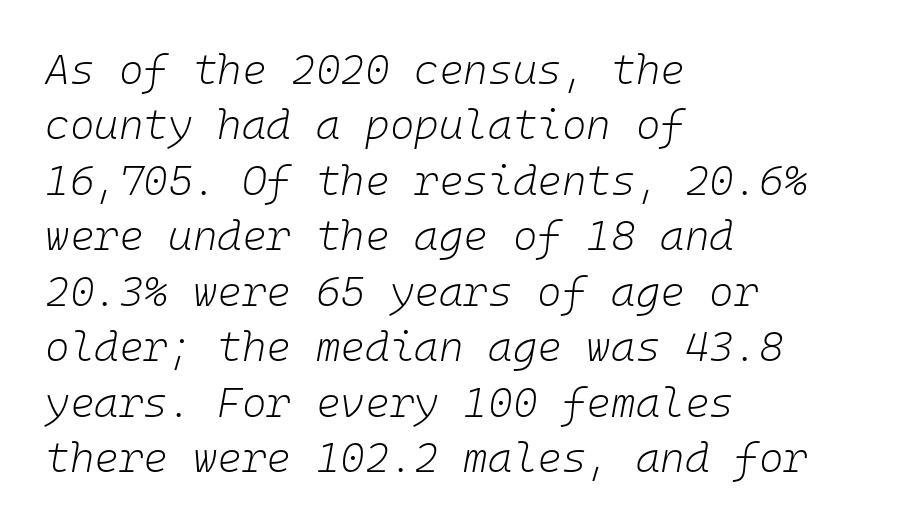
{"italic": "yes", "lean": "right", "slant_degrees": 10, "bold": "no", "weight": "light", "width": "normal", "stroke_contrast": "low", "x_height": "medium", "monospaced": "yes", "underline": "no", "align": "left", "line_spacing": "normal", "line_spacing_ratio": 1.32, "letter_spacing": "normal", "letter_spacing_em": 0.0, "glyph_px": 42}
